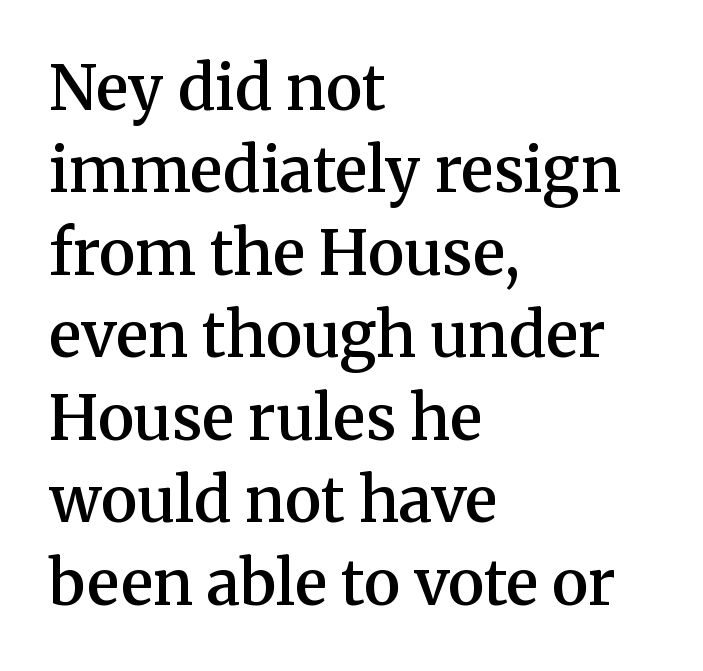
The image shows 62 px semibold serif type, upright; set left-aligned, normal line spacing (1.33x), normal letter spacing, not underlined; medium stroke contrast and a medium x-height.
